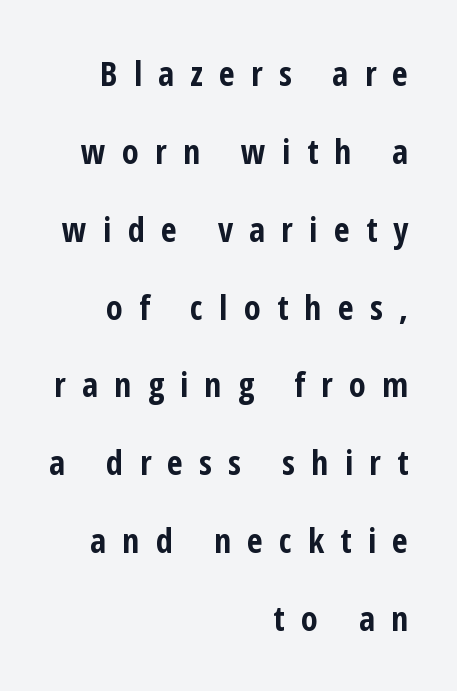
{"serif": "no", "italic": "no", "bold": "yes", "weight": "bold", "width": "condensed", "stroke_contrast": "low", "x_height": "medium", "monospaced": "no", "underline": "no", "align": "right", "line_spacing": "loose", "line_spacing_ratio": 2.29, "letter_spacing": "wide", "letter_spacing_em": 0.48, "glyph_px": 34}
